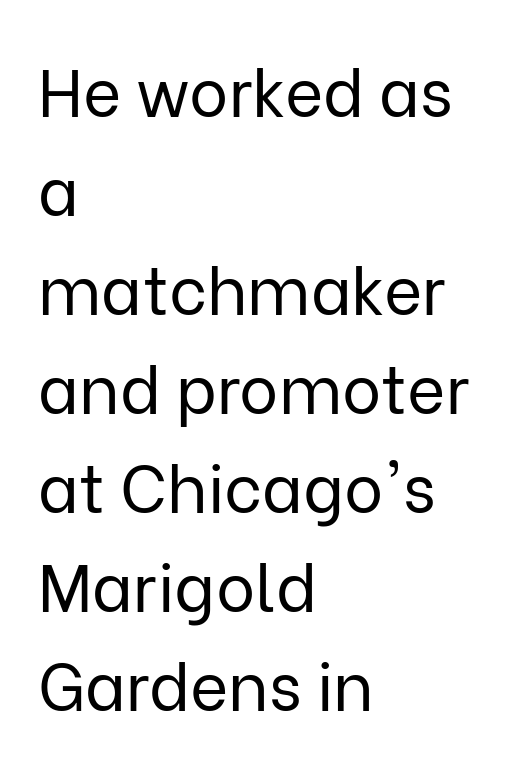
{"serif": "no", "italic": "no", "bold": "no", "weight": "regular", "width": "normal", "stroke_contrast": "low", "x_height": "medium", "monospaced": "no", "underline": "no", "align": "left", "line_spacing": "normal", "line_spacing_ratio": 1.5, "letter_spacing": "normal", "letter_spacing_em": 0.0, "glyph_px": 66}
